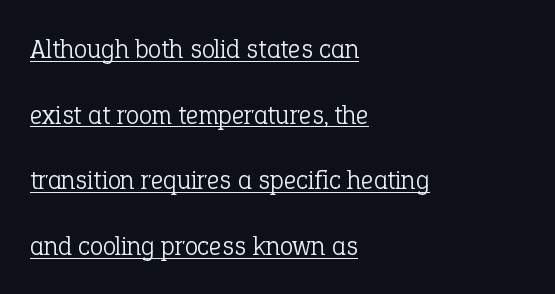
The image shows 27 px text type, upright; set left-aligned, loose line spacing (2.43x), normal letter spacing, underlined.
